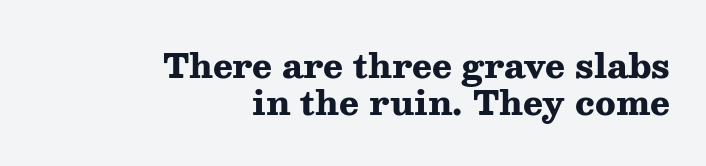
These lines keep a tight, regular rhythm from letter to letter. The type sits square on the baseline with zero lean. Each letter's strokes conclude with small projecting serifs. Chunky letters — that's bold for sure. Horizontal bands of white between lines are thin slivers.
